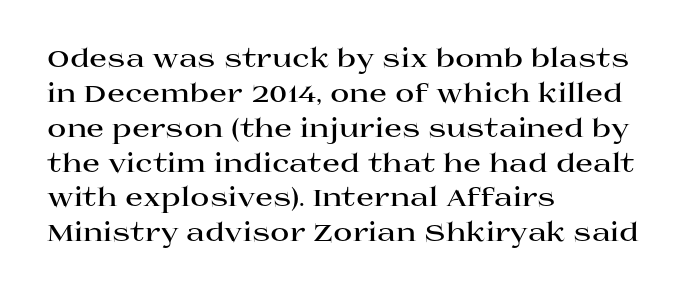
{"italic": "no", "bold": "yes", "underline": "no", "align": "left", "line_spacing": "normal", "line_spacing_ratio": 1.34, "letter_spacing": "normal", "letter_spacing_em": 0.0, "glyph_px": 26}
